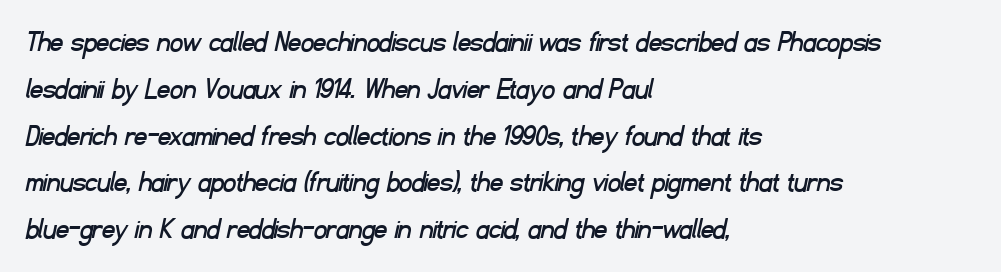
The text was rendered using a sans face with plain stroke endings. Look at the tracking — it's just the regular setting, nothing added. You could not count columns in this text — the font is proportionally spaced. The baseline area is clear.
